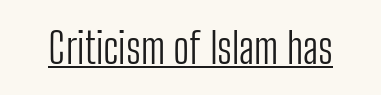
Q: Is the text bold? A: No.
Q: Is the text italic (slanted)? A: No, it is upright.
Q: Is the typeface a serif or a sans-serif typeface? A: Sans-serif.
Q: Is the text underlined? A: Yes.
Q: Is the spacing between letters normal or unusually wide? A: Normal.
Q: Width (condensed, normal, or wide)? A: Condensed.
Q: Stroke contrast? A: Low.
Q: x-height? A: Medium.
Q: Monospaced? A: No.
